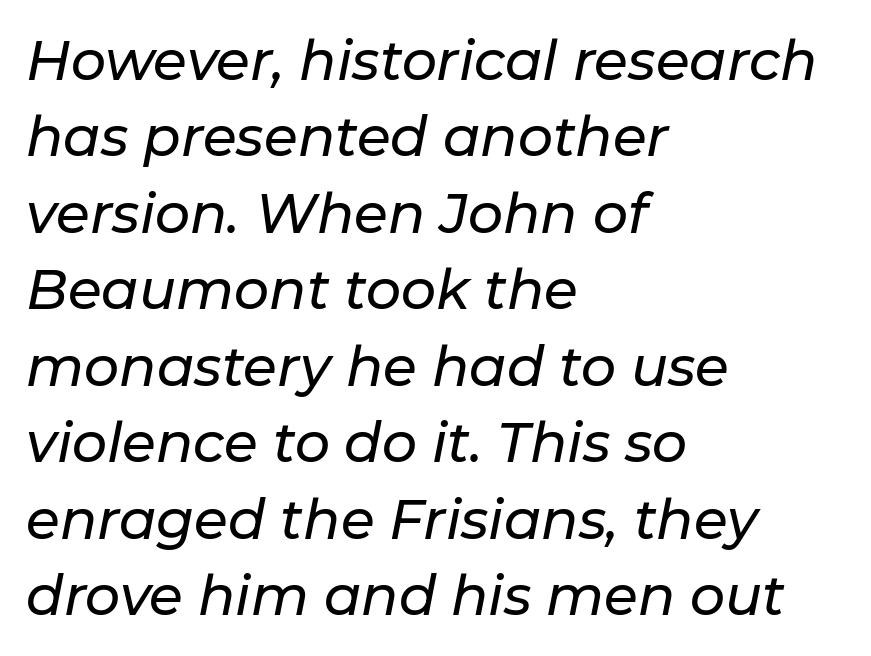
{"italic": "yes", "lean": "right", "slant_degrees": 11, "width": "normal", "stroke_contrast": "low", "x_height": "medium", "monospaced": "no", "underline": "no", "align": "left", "line_spacing": "normal", "line_spacing_ratio": 1.39, "letter_spacing": "normal", "letter_spacing_em": 0.0, "glyph_px": 55}
